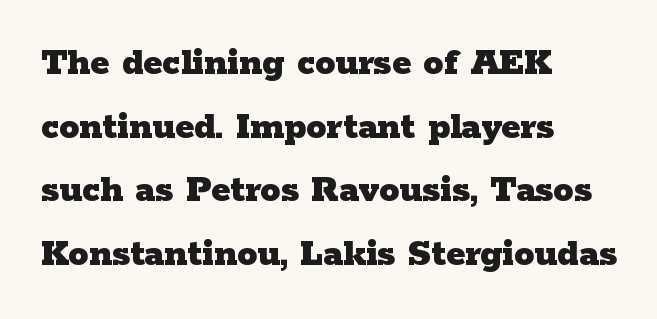
Q: Is the text bold? A: Yes.
Q: Is the text italic (slanted)? A: No, it is upright.
Q: Is the typeface a serif or a sans-serif typeface? A: Serif.
Q: Is the text underlined? A: No.
Q: How is the paragraph aligned? A: Left-aligned.
Q: Is the spacing between letters normal or unusually wide? A: Normal.
Q: Is the spacing between lines tight, normal or loose? A: Normal.
Q: Width (condensed, normal, or wide)? A: Wide.
Q: Stroke contrast? A: Low.
Q: x-height? A: Medium.
Q: Monospaced? A: No.
